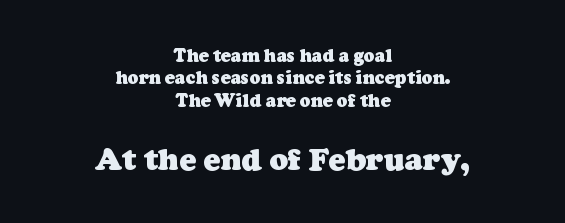
The image shows 31 px heavy serif type; set centered, line spacing 1.24x, normal letter spacing, not underlined; the second (bottom) block is 1.72x larger; low stroke contrast and a medium x-height.
